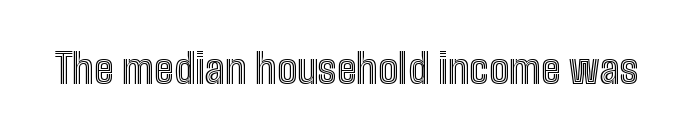
{"italic": "no", "width": "condensed", "x_height": "medium", "monospaced": "no", "underline": "no", "letter_spacing": "normal", "letter_spacing_em": 0.0, "glyph_px": 40}
